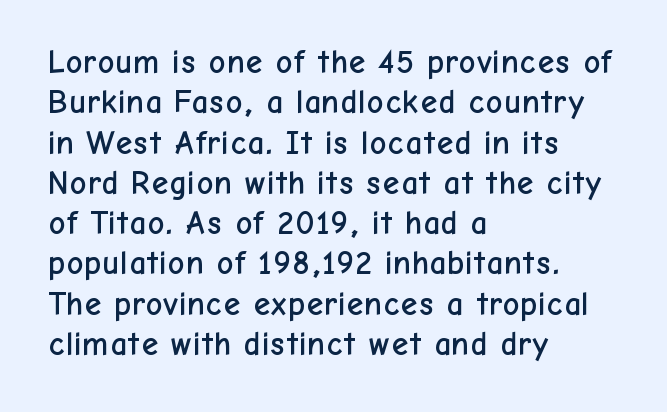
Anything drawn beneath the words? Only blank space. The passage shown is typed in a proportional face where columns would drift. Do the letters lean? They stand straight. Short note: letters normally spaced. The face used here is a sans, in the tradition of grotesques and geometrics. These lines stack with their left ends in a neat column.
